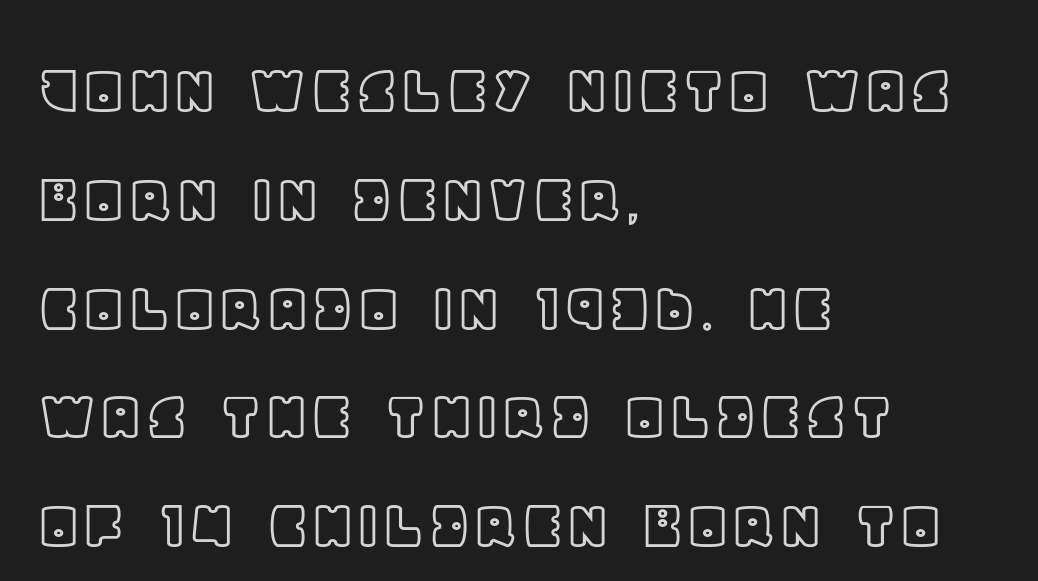
{"italic": "no", "width": "normal", "x_height": "large", "monospaced": "no", "underline": "no", "align": "left", "line_spacing": "normal", "line_spacing_ratio": 1.49, "letter_spacing": "normal", "letter_spacing_em": 0.0, "glyph_px": 73}
